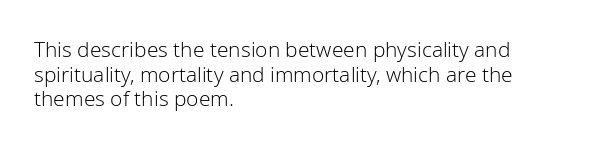
The image shows 21 px text type, upright; set left-aligned, line spacing 1.17x, normal letter spacing, not underlined.
